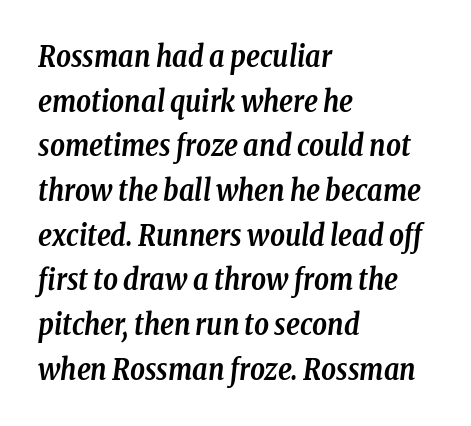
The image shows 29 px semibold, condensed serif type, italic (leaning right); set left-aligned, normal line spacing (1.54x), normal letter spacing, not underlined; low stroke contrast and a medium x-height.
